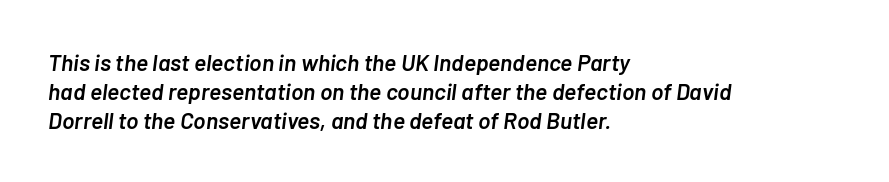
Which margin do the lines hug? The left one — the right edge is uneven. Every letter is mildly thick-stroked: semibold rather than bold. Descenders are the only things crossing below the line. Slant detected: the letters are inclined. This block has exactly the height ordinary leading produces. This sample uses plain, unmodified letter spacing.
